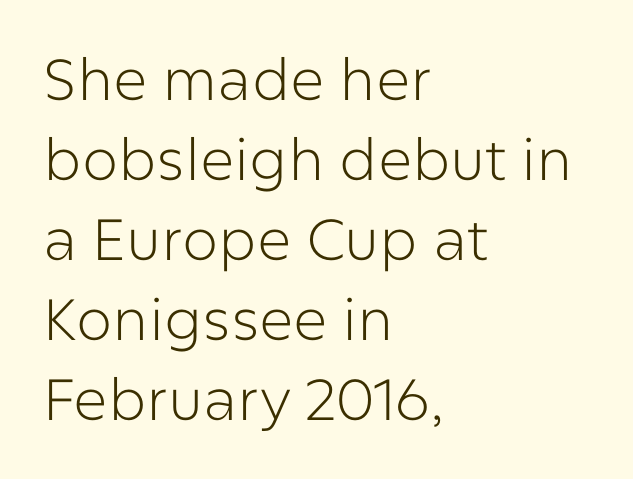
{"serif": "no", "italic": "no", "bold": "no", "weight": "light", "width": "normal", "stroke_contrast": "low", "x_height": "medium", "monospaced": "no", "underline": "no", "align": "left", "line_spacing": "normal", "line_spacing_ratio": 1.38, "letter_spacing": "normal", "letter_spacing_em": 0.0, "glyph_px": 58}
